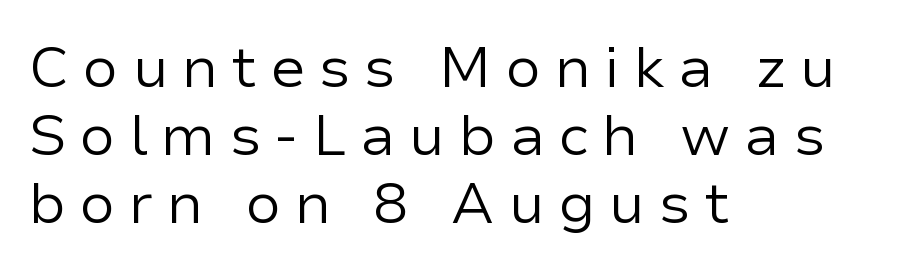
Teacher's note: observe the even left margin — that is flush-left alignment. Weight: regular or lighter. Nope, no serifs anywhere on these letters. The passage shown is typed in a proportional face where columns would drift. Caption: expanded tracking, letters set apart. Only glyphs here, with clear space below each row.
